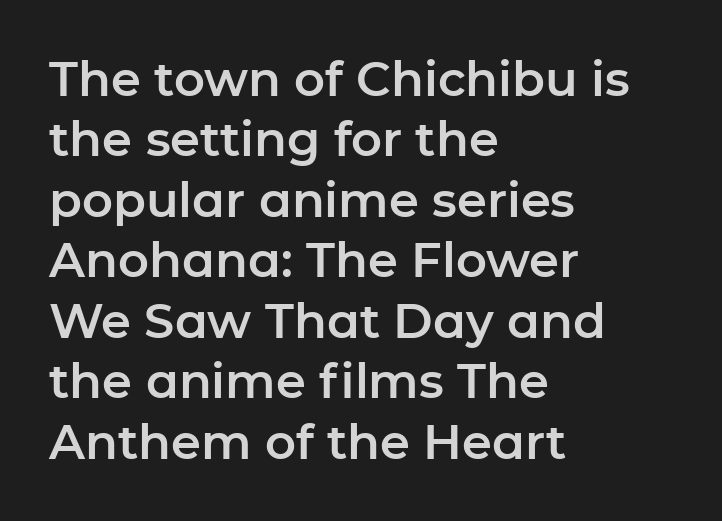
Quick note: underline off. Posture: straight, roman, zero tilt. The block of text has a typical density, with ordinary space between rows. Serif or sans? Sans — the stroke terminals are bare. Inter-character spacing is left at the font's built-in metrics.
